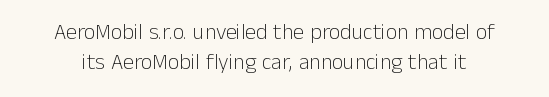
The image shows 22 px text type, upright; set normal line spacing (1.37x), normal letter spacing, not underlined.
